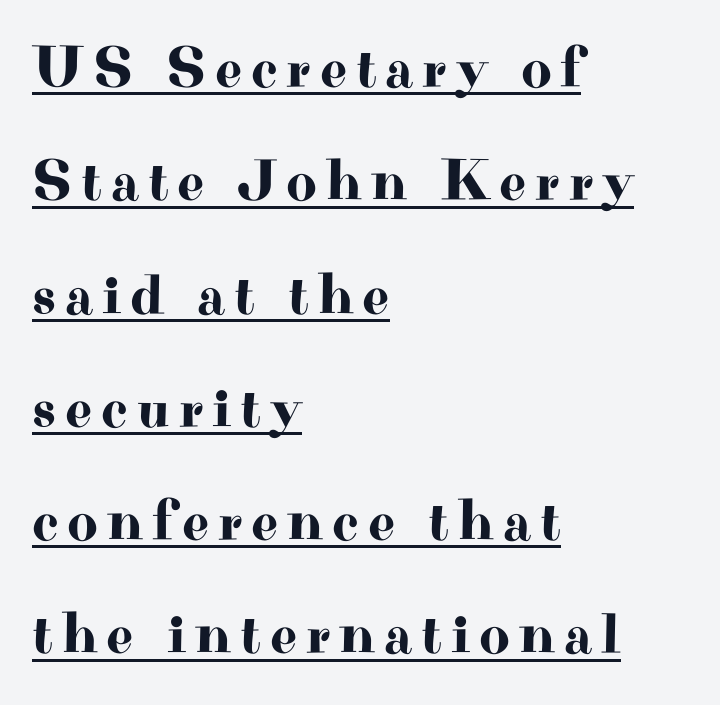
Does a line run under the words? Yes, clearly. Reading down the column, the eye jumps a long way to each next line. Tall strokes in this sample are plumb rather than angled. Note the varied advance widths — an 'i' is clearly narrower than an 'm'. These lines are composed in type with serifs. Teacher's note: observe the even left margin — that is flush-left alignment.
